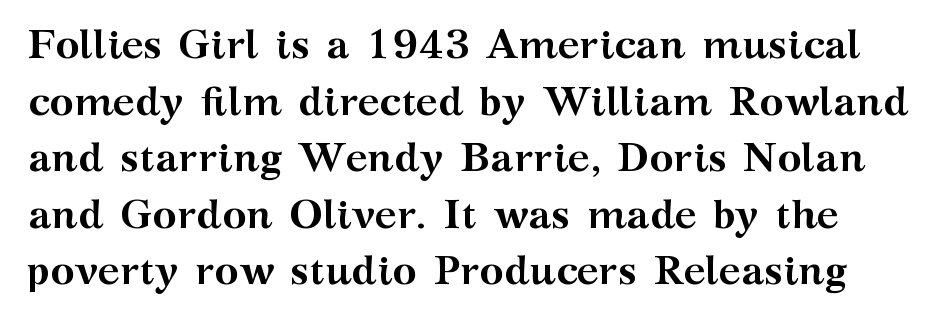
The image shows 41 px semibold, wide serif type, upright; set normal line spacing (1.38x), normal letter spacing, not underlined; medium stroke contrast and a medium x-height.
